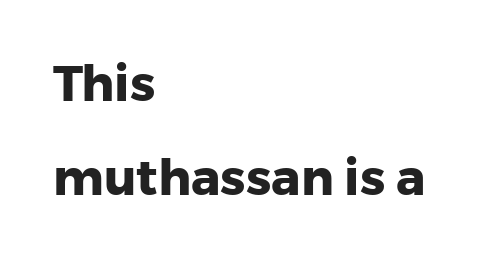
Underline: absent. The sample has been set heavy, in full bold. Line starts are locked; line ends wander. Look at the bottom of the vertical strokes: they stop flat, with no serifs. The rendering uses a large line-height, opening up the rows. Think of a printed novel: that variable character pitch is what you see here.
